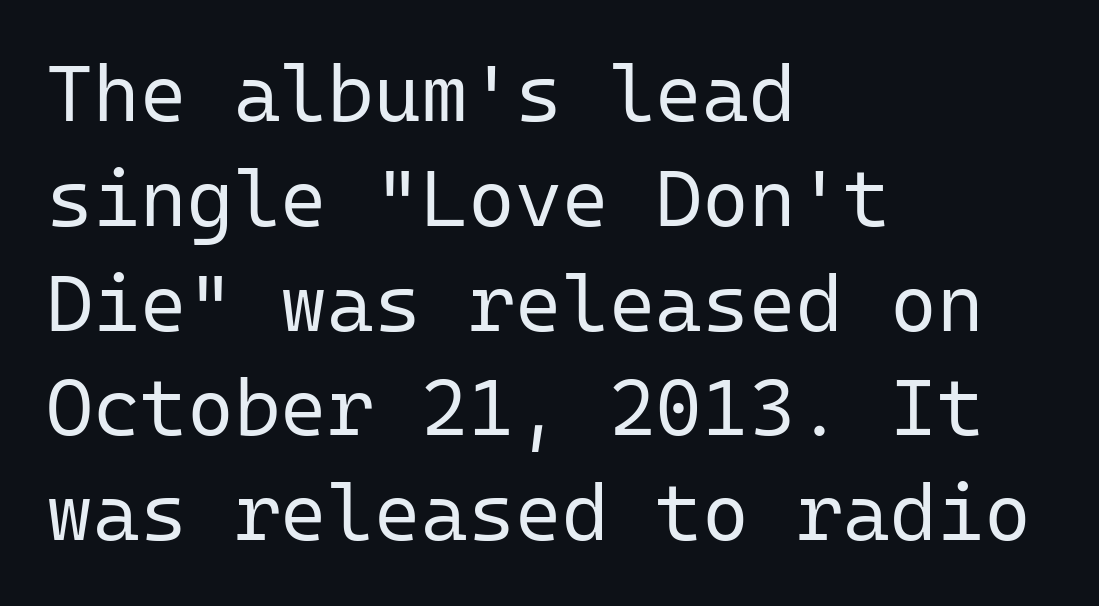
You could call the tracking neutral — neither tight nor loose. Is there much room between lines? A standard amount, neither cramped nor airy. The font is comparable to plain body text, perhaps lighter. This sample has the even, mechanical cadence of fixed-width lettering. What kind of face is this? One without serifs — a sans.
